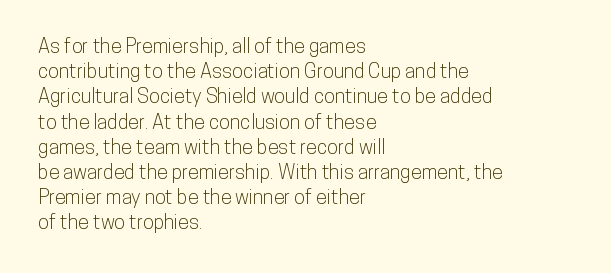
Q: Is the text italic (slanted)? A: No, it is upright.
Q: Is the text underlined? A: No.
Q: How is the paragraph aligned? A: Left-aligned.
Q: Is the spacing between letters normal or unusually wide? A: Normal.
Q: Is the spacing between lines tight, normal or loose? A: Normal.
